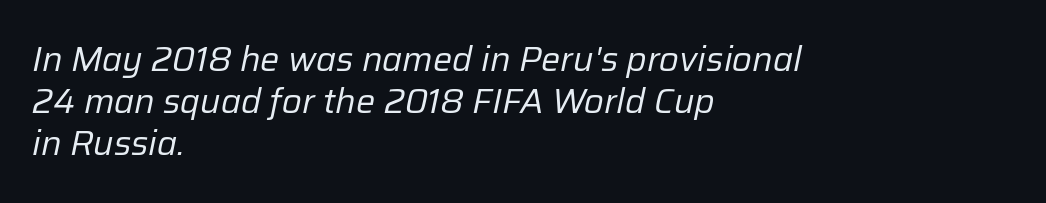
The image shows 34 px regular-weight type, italic (leaning right); set left-aligned, line spacing 1.24x, normal letter spacing, not underlined; low stroke contrast and a medium x-height.
